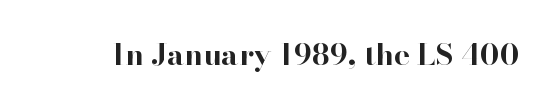
The type family on display is of the serif kind. Descender tails drop into unmarked territory. What stands out about the letter spacing? Nothing — it is the standard amount. The font's upright variant was chosen for this text. Varying glyph widths throughout — classic text-font behaviour.
